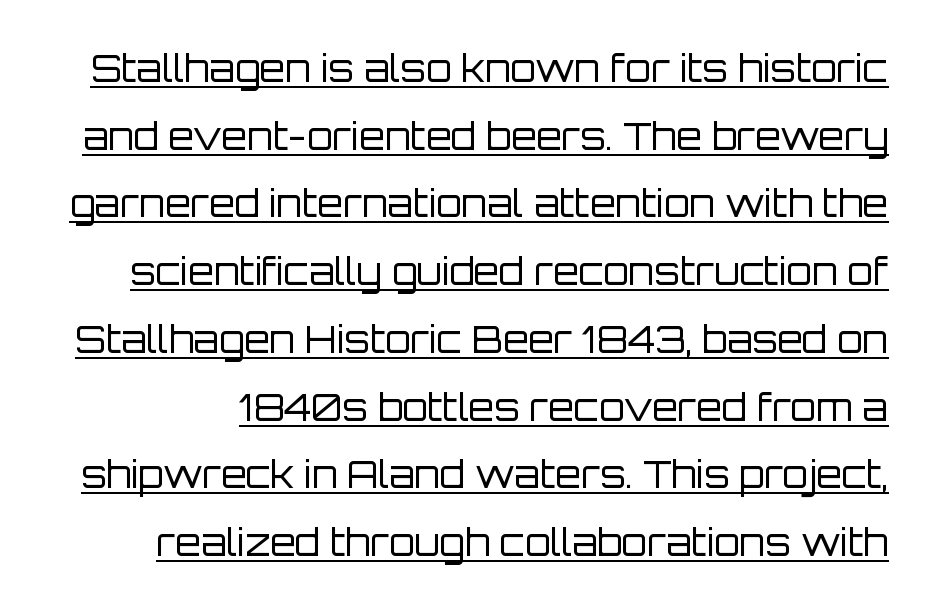
{"serif": "no", "italic": "no", "bold": "no", "weight": "regular", "width": "normal", "stroke_contrast": "low", "x_height": "large", "monospaced": "no", "underline": "yes", "line_spacing_ratio": 1.83, "letter_spacing": "normal", "letter_spacing_em": 0.0, "glyph_px": 37}
